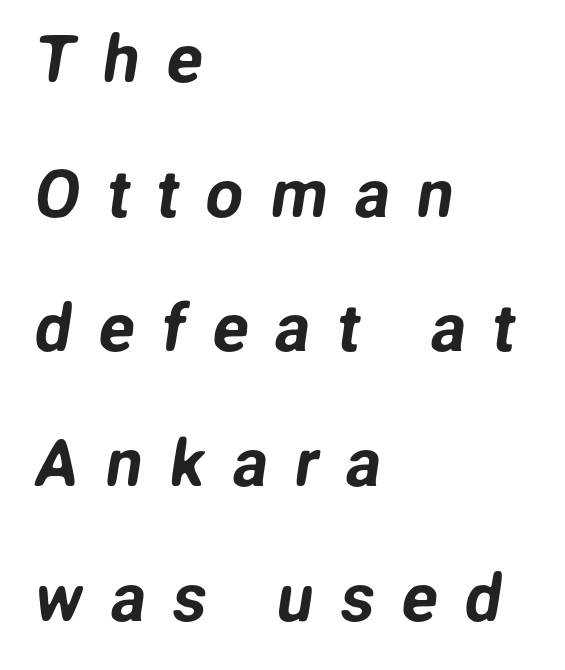
Q: Is the typeface a serif or a sans-serif typeface? A: Sans-serif.
Q: Is the text underlined? A: No.
Q: How is the paragraph aligned? A: Left-aligned.
Q: Is the spacing between letters normal or unusually wide? A: Unusually wide.
Q: Is the spacing between lines tight, normal or loose? A: Loose.
Q: Width (condensed, normal, or wide)? A: Normal.
Q: Stroke contrast? A: Low.
Q: x-height? A: Medium.
Q: Monospaced? A: No.
